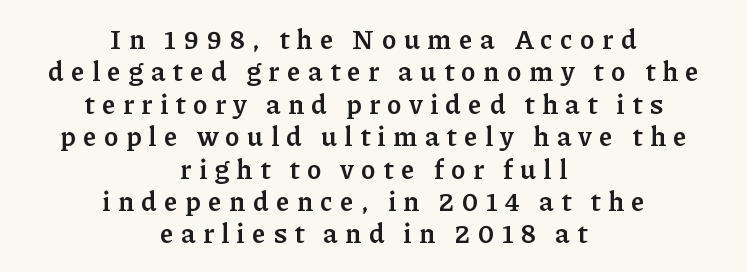
Q: Is the text bold? A: Yes.
Q: Is the text italic (slanted)? A: No, it is upright.
Q: Is the text underlined? A: No.
Q: How is the paragraph aligned? A: Centered.
Q: Is the spacing between letters normal or unusually wide? A: Unusually wide.
